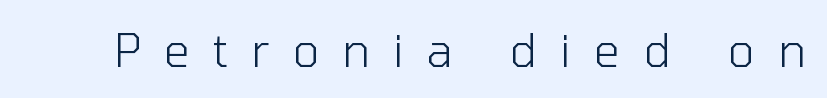
Posture: upright roman. Each letter keeps its own natural width here, so spacing adapts to shape. The tracking jumps out immediately: characters are airy and widely separated. Anything drawn beneath the words? Only blank space. The strokes carry an ordinary text weight at most.
